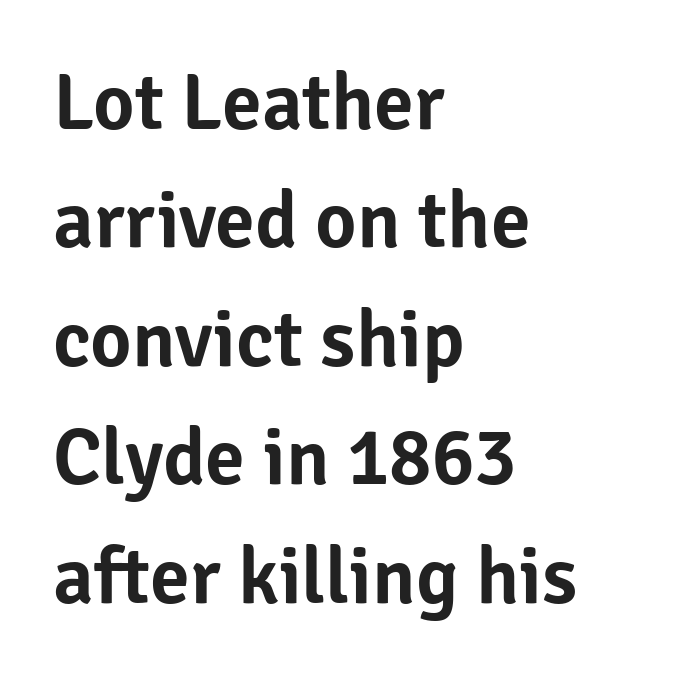
This rendering leaves character spacing at its baseline value. The rendering uses natural spacing where letterforms have individual widths. Each letter's strokes conclude bluntly, with no projecting serifs. Leftover space on each line is placed entirely after the last word. Check under the words: just untouched page. Baseline-to-baseline distance is the conventional proportion of letter height.
